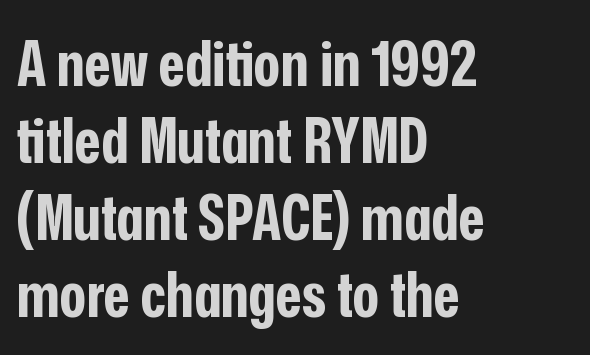
{"serif": "no", "italic": "no", "bold": "yes", "weight": "bold", "width": "condensed", "stroke_contrast": "low", "x_height": "medium", "monospaced": "no", "underline": "no", "align": "left", "line_spacing_ratio": 1.22, "letter_spacing": "normal", "letter_spacing_em": 0.0, "glyph_px": 63}
